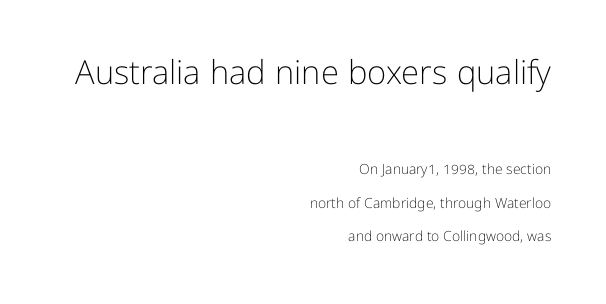
You could not count columns in this text — the font is proportionally spaced. Horizontally, the lines are justified to the trailing edge only. Decoration check: the copy has no underline. The face used here appears at its bigger size in the upper chunk.
